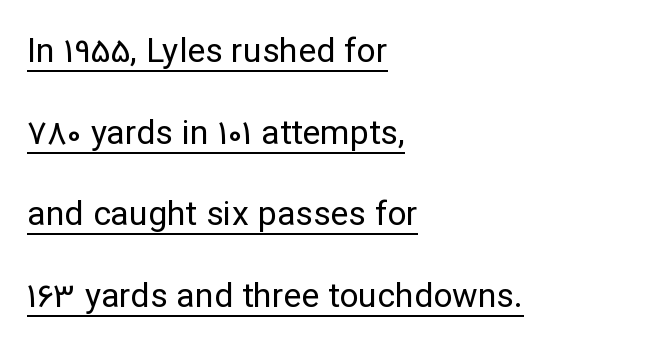
{"serif": "no", "italic": "no", "bold": "no", "weight": "regular", "width": "normal", "stroke_contrast": "low", "x_height": "medium", "monospaced": "no", "underline": "yes", "align": "left", "line_spacing": "loose", "line_spacing_ratio": 2.4, "letter_spacing": "normal", "letter_spacing_em": 0.0, "glyph_px": 34}
